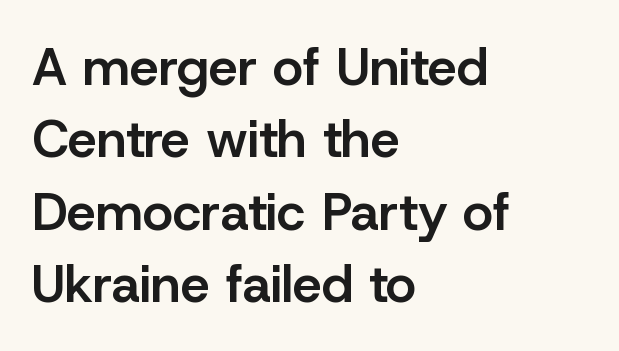
{"serif": "no", "italic": "no", "bold": "semi", "weight": "semibold", "width": "normal", "stroke_contrast": "low", "x_height": "medium", "monospaced": "no", "underline": "no", "align": "left", "line_spacing": "normal", "line_spacing_ratio": 1.39, "letter_spacing": "normal", "letter_spacing_em": 0.0, "glyph_px": 52}
